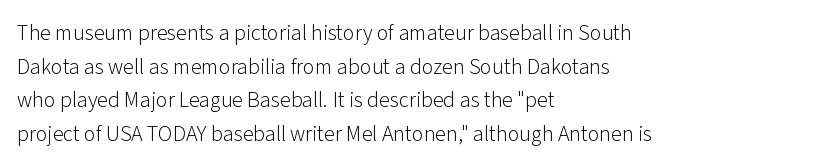
Q: Is the text bold? A: No.
Q: Is the text italic (slanted)? A: No, it is upright.
Q: Is the text underlined? A: No.
Q: How is the paragraph aligned? A: Left-aligned.
Q: Is the spacing between letters normal or unusually wide? A: Normal.
Q: Is the spacing between lines tight, normal or loose? A: Normal.
